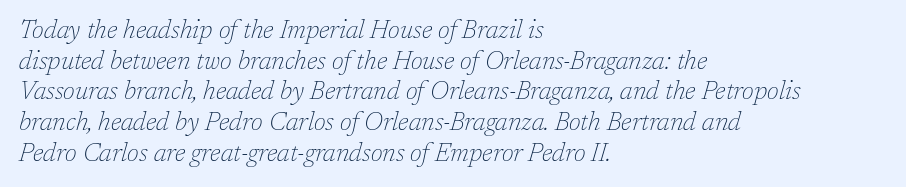
Q: Is the text bold? A: No.
Q: Is the text italic (slanted)? A: Yes, it leans right by about 17 degrees.
Q: Is the text underlined? A: No.
Q: How is the paragraph aligned? A: Left-aligned.
Q: Is the spacing between letters normal or unusually wide? A: Normal.
